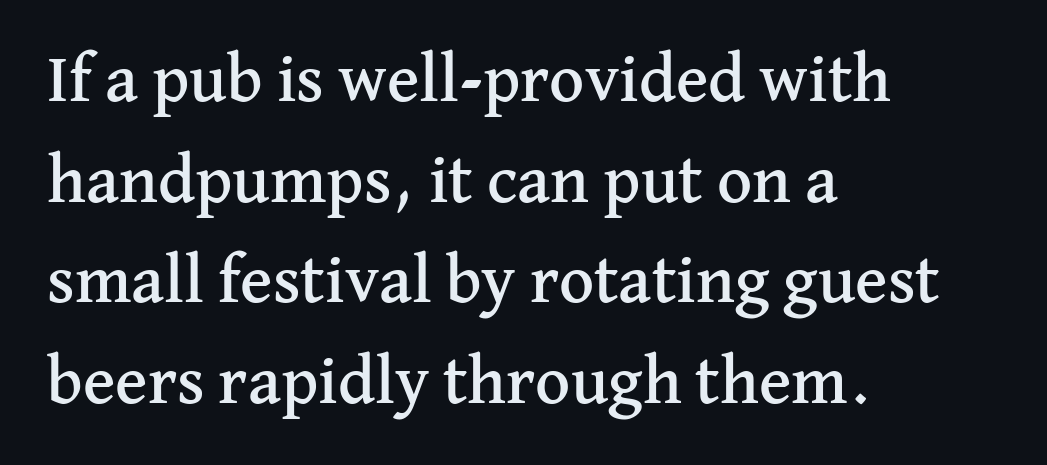
The image shows 68 px serif type, upright; set left-aligned, normal line spacing (1.48x), normal letter spacing, not underlined; medium stroke contrast and a medium x-height.
